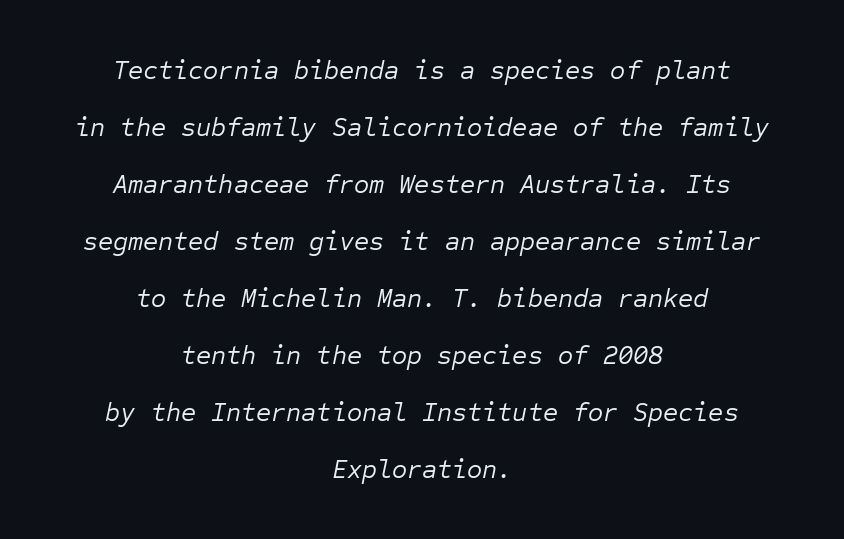
The image shows 26 px text type, italic (leaning right); set centered, loose line spacing (2.19x), normal letter spacing, not underlined.
